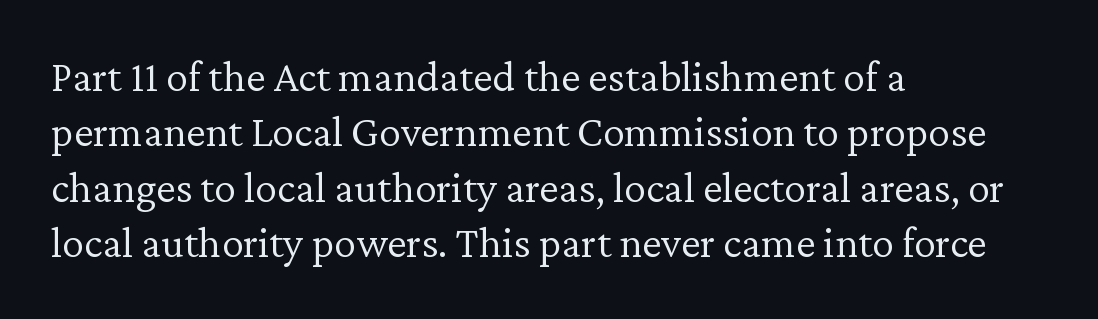
Q: Is the text bold? A: No.
Q: Is the text italic (slanted)? A: No, it is upright.
Q: Is the typeface a serif or a sans-serif typeface? A: Serif.
Q: Is the text underlined? A: No.
Q: How is the paragraph aligned? A: Left-aligned.
Q: Is the spacing between letters normal or unusually wide? A: Normal.
Q: Is the spacing between lines tight, normal or loose? A: Normal.
Q: Width (condensed, normal, or wide)? A: Normal.
Q: Stroke contrast? A: Low.
Q: x-height? A: Medium.
Q: Monospaced? A: No.
